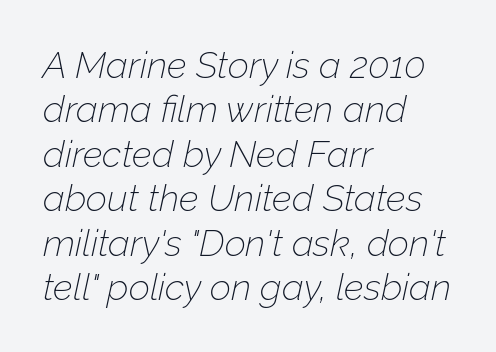
In terms of letterspacing, this is plain default setting. Reading down the block, your eye returns to a fixed left position each line. Looking at the ascenders, they clearly lean. No letter is thick-stroked: the sample isn't bold. This sample has the flowing, uneven cadence of proportional lettering.
